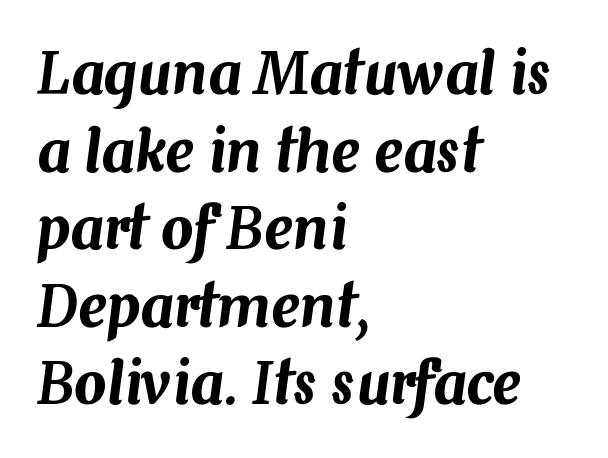
The image shows 57 px text type, italic (leaning right); set left-aligned, normal line spacing (1.36x), normal letter spacing, not underlined; medium stroke contrast and a medium x-height.
